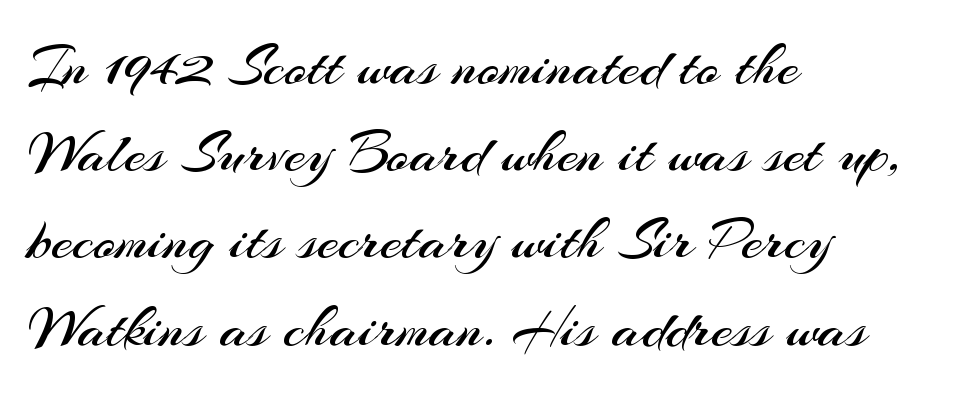
The image shows 61 px regular-weight sans-serif type; set left-aligned, normal line spacing (1.43x), normal letter spacing, not underlined; medium stroke contrast and a small x-height.
